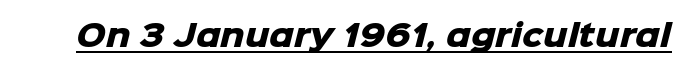
{"serif": "no", "bold": "yes", "weight": "heavy", "width": "normal", "stroke_contrast": "low", "x_height": "medium", "monospaced": "no", "underline": "yes", "letter_spacing": "normal", "letter_spacing_em": 0.0, "glyph_px": 30}
